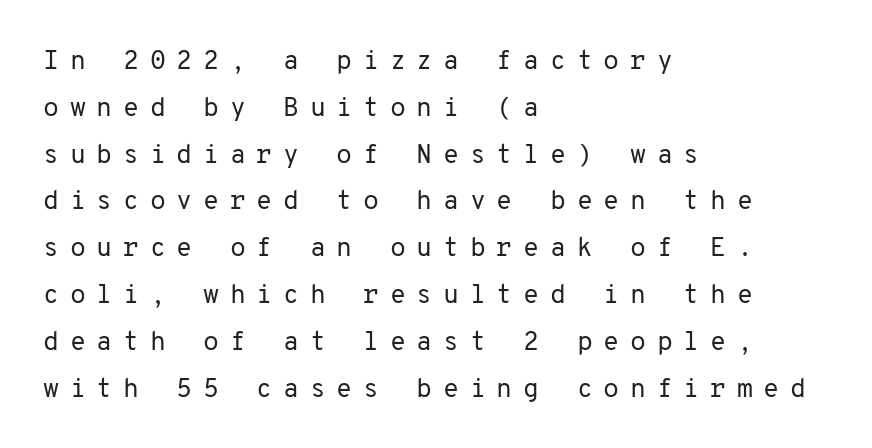
Vertical stems look standard width or narrower in stroke. This rendering features lettering with no underline. Words appear elongated and porous because spacing is wide. The specimen reads as upright at a glance. Which margin do the lines hug? The left one — the right edge is uneven.
